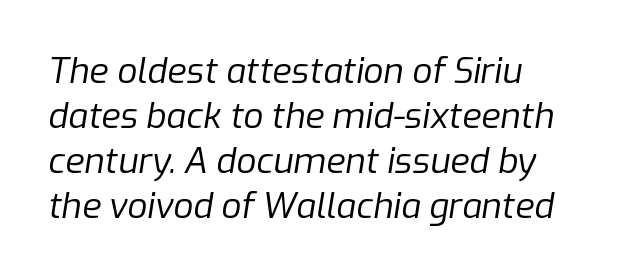
{"italic": "yes", "lean": "right", "slant_degrees": 9, "bold": "no", "weight": "regular", "width": "normal", "stroke_contrast": "low", "x_height": "medium", "monospaced": "no", "underline": "no", "line_spacing": "normal", "line_spacing_ratio": 1.29, "letter_spacing": "normal", "letter_spacing_em": 0.0, "glyph_px": 35}
